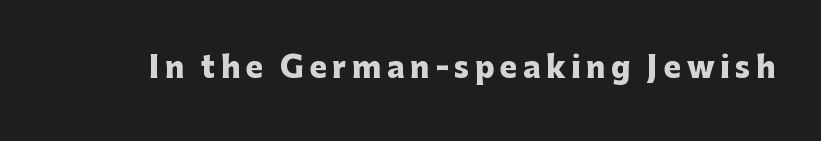
Type without underlining. Are there feet on the stems? There aren't — it's a sans. These lines are rendered in a variable-pitch font. Notice how thick the strokes are: this is what a full bold looks like.
